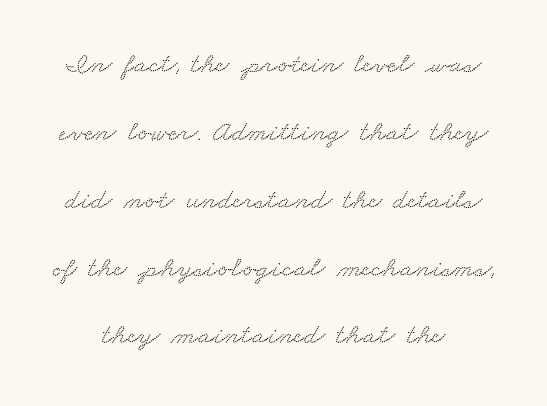
Each letter keeps its own natural width here, so spacing adapts to shape. The characters display serif detailing at their extremities. Has an underline been added? It has not. Tracking value appears to be zero — textbook default spacing.
